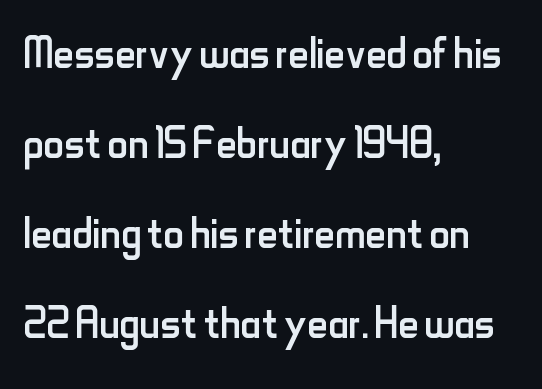
The image shows 57 px regular-weight, condensed sans-serif type, upright; set left-aligned, normal line spacing (1.58x), normal letter spacing, not underlined; low stroke contrast and a small x-height.
